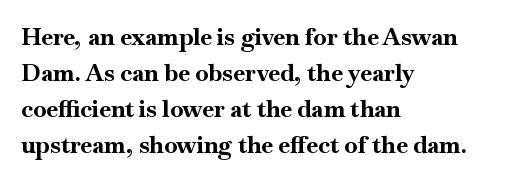
These lines are set flush left with a ragged right edge. Upright lettering throughout. Compared with typical body copy, the letter spacing here is the same. The line-height multiplier appears to be the usual default.
